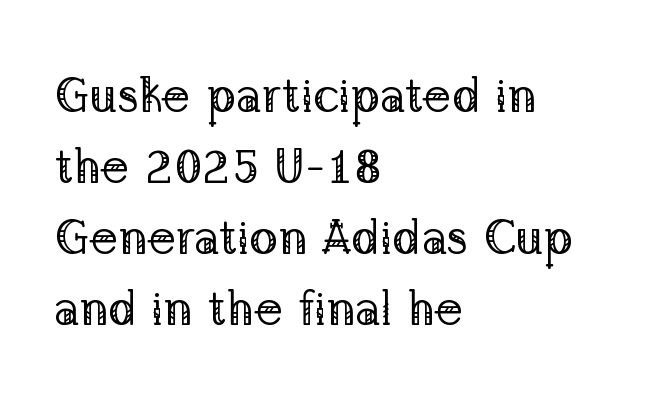
The image shows 48 px regular-weight serif type, upright; set left-aligned, normal line spacing (1.48x), normal letter spacing, not underlined; low stroke contrast and a medium x-height.
